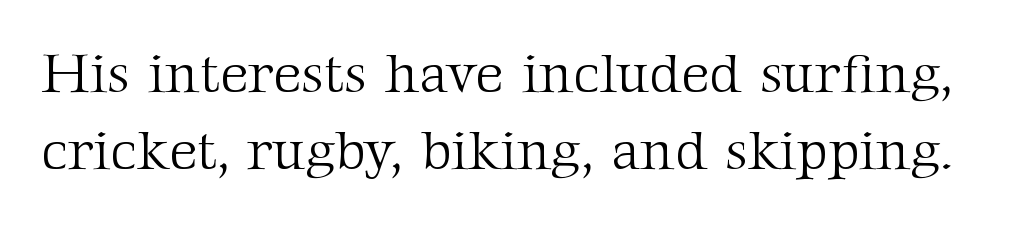
{"serif": "yes", "italic": "no", "bold": "no", "weight": "light", "width": "normal", "stroke_contrast": "medium", "x_height": "medium", "monospaced": "no", "underline": "no", "line_spacing": "normal", "line_spacing_ratio": 1.38, "letter_spacing": "normal", "letter_spacing_em": 0.0, "glyph_px": 56}
